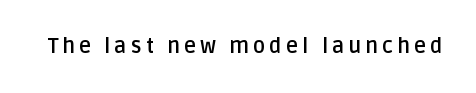
Pretty heavy lettering here — definitely bold. The passage shown is not underscored anywhere. Do the letters lean? They stand straight.
